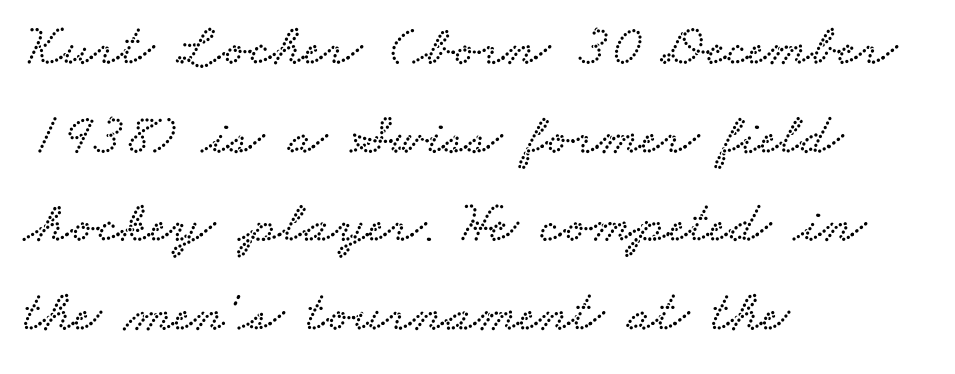
{"serif": "yes", "width": "wide", "stroke_contrast": "low", "x_height": "small", "monospaced": "no", "underline": "no", "align": "left", "line_spacing": "normal", "line_spacing_ratio": 1.53, "letter_spacing": "normal", "letter_spacing_em": 0.0, "glyph_px": 58}
